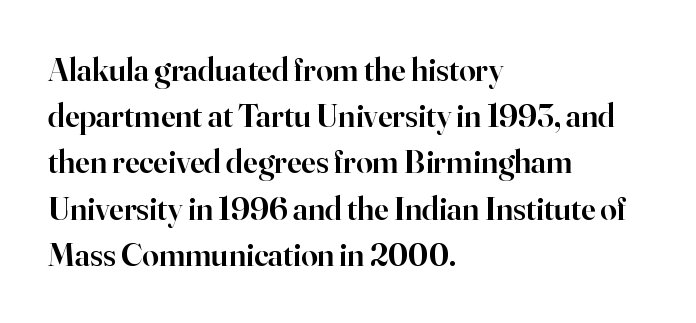
{"serif": "yes", "italic": "no", "bold": "semi", "weight": "semibold", "width": "normal", "stroke_contrast": "high", "x_height": "small", "monospaced": "no", "underline": "no", "align": "left", "line_spacing": "normal", "line_spacing_ratio": 1.4, "letter_spacing": "normal", "letter_spacing_em": 0.0, "glyph_px": 33}
